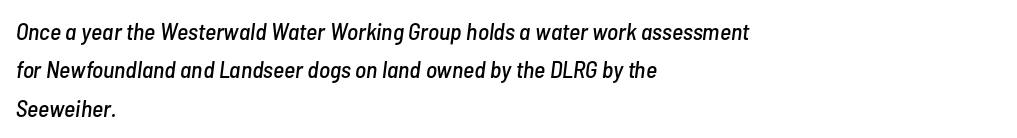
The image shows 24 px text type, italic (leaning right); set left-aligned, normal line spacing (1.6x), normal letter spacing, not underlined.
